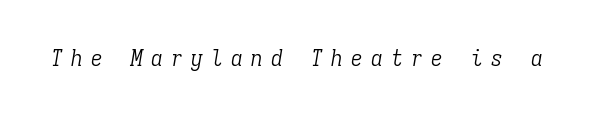
{"italic": "yes", "lean": "right", "slant_degrees": 9, "bold": "no", "underline": "no", "letter_spacing": "wide", "letter_spacing_em": 0.37, "glyph_px": 23}
